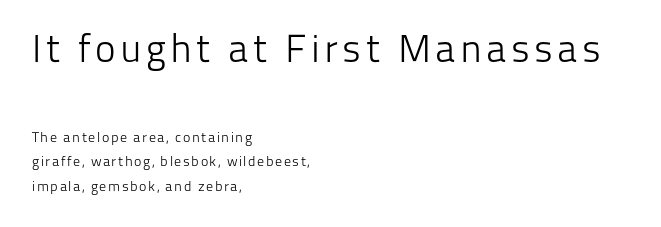
Q: Is the text bold? A: No.
Q: Is the text italic (slanted)? A: No, it is upright.
Q: Is the typeface a serif or a sans-serif typeface? A: Sans-serif.
Q: Is the text underlined? A: No.
Q: How is the paragraph aligned? A: Left-aligned.
Q: Which block of text is set in a larger size, the first (top) or the second (bottom)? A: The first (top) one.
Q: Width (condensed, normal, or wide)? A: Normal.
Q: Stroke contrast? A: Low.
Q: x-height? A: Medium.
Q: Monospaced? A: No.
